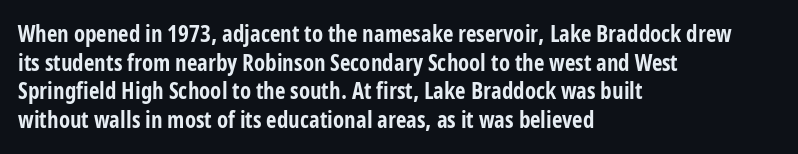
Q: Is the text bold? A: Yes.
Q: Is the text italic (slanted)? A: No, it is upright.
Q: Is the text underlined? A: No.
Q: How is the paragraph aligned? A: Left-aligned.
Q: Is the spacing between letters normal or unusually wide? A: Normal.
